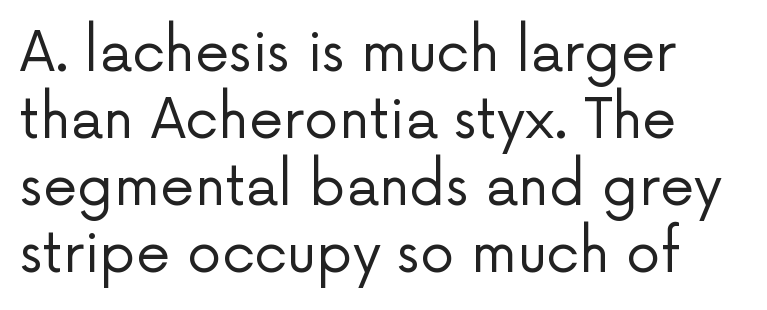
The image shows 55 px regular-weight sans-serif type, upright; set line spacing 1.22x, normal letter spacing, not underlined; low stroke contrast and a medium x-height.
